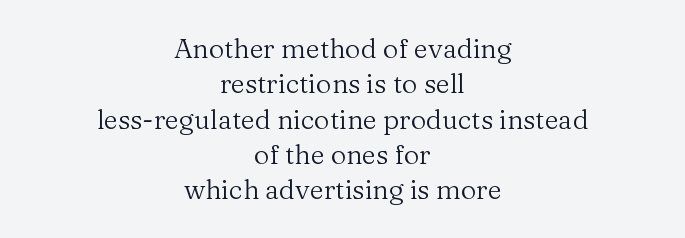
The image shows 27 px text type, upright; set centered, normal line spacing (1.31x), normal letter spacing, not underlined.
